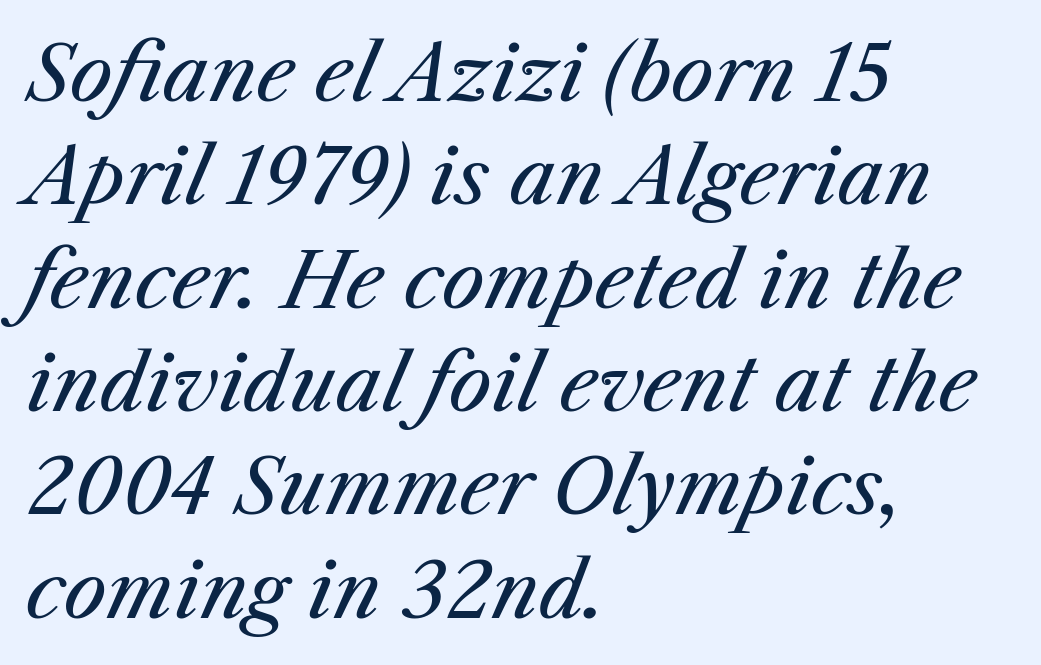
This rendering leaves character spacing at its baseline value. The area under the type is left untouched. Layout note: lines flush left. Weight: in the light-to-regular range. Honestly, the row spacing looks completely unremarkable.
